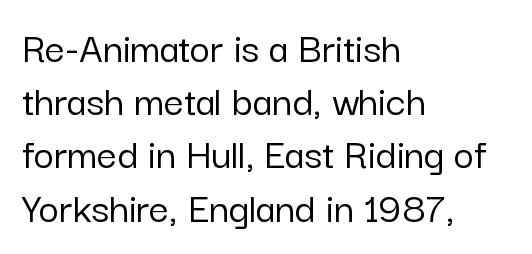
The image shows 44 px sans-serif type, upright; set left-aligned, line spacing 1.21x, normal letter spacing, not underlined; low stroke contrast and a medium x-height.
